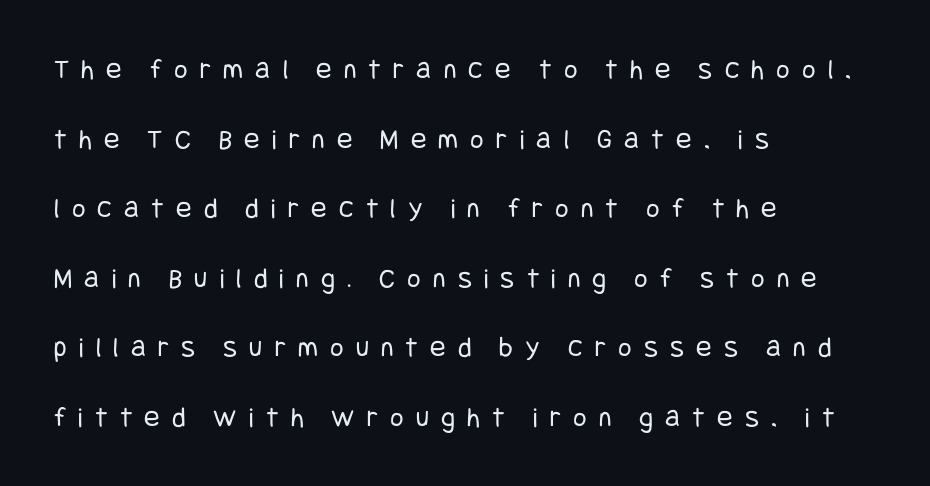
The image shows 29 px regular-weight, condensed sans-serif type, upright; set left-aligned, loose line spacing (2.4x), unusually wide letter spacing (+0.42 em), not underlined; low stroke contrast and a large x-height.
